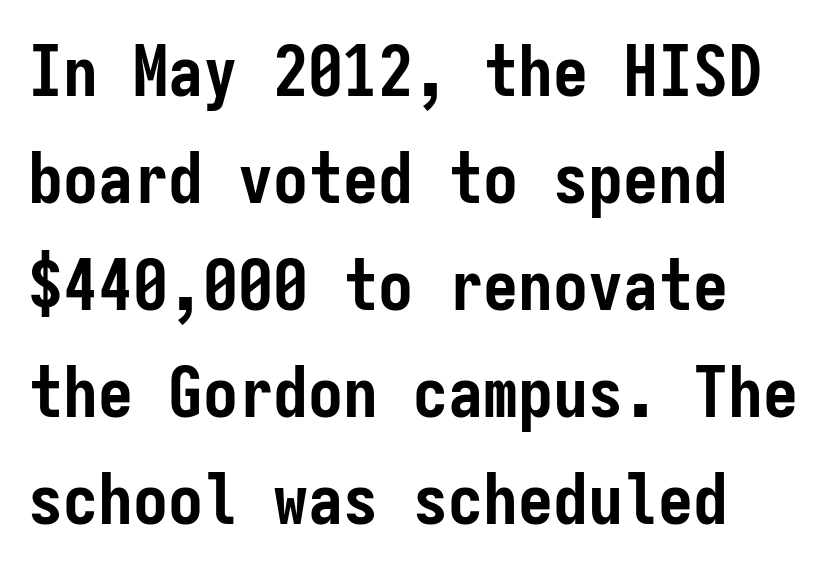
{"serif": "no", "italic": "no", "bold": "yes", "weight": "semibold", "width": "condensed", "stroke_contrast": "low", "x_height": "medium", "monospaced": "yes", "underline": "no", "align": "left", "line_spacing": "normal", "line_spacing_ratio": 1.53, "letter_spacing": "normal", "letter_spacing_em": 0.0, "glyph_px": 70}
